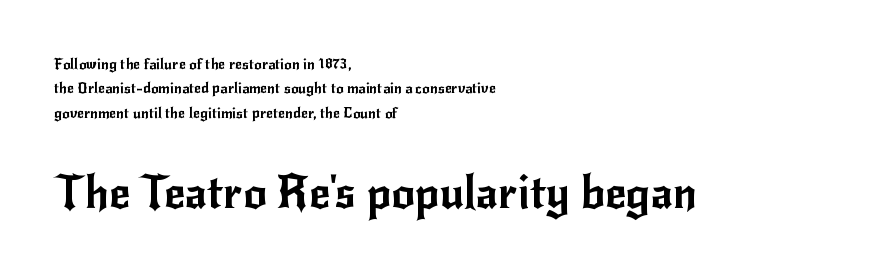
{"serif": "no", "italic": "no", "width": "normal", "stroke_contrast": "low", "x_height": "small", "monospaced": "no", "underline": "no", "align": "left", "line_spacing": "normal", "line_spacing_ratio": 1.62, "letter_spacing": "normal", "letter_spacing_em": 0.0, "larger_block": "second", "size_ratio": 3.07, "glyph_px": 46}
